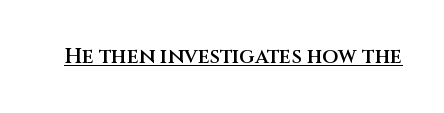
The image shows 21 px text type, upright; set normal letter spacing, underlined.
